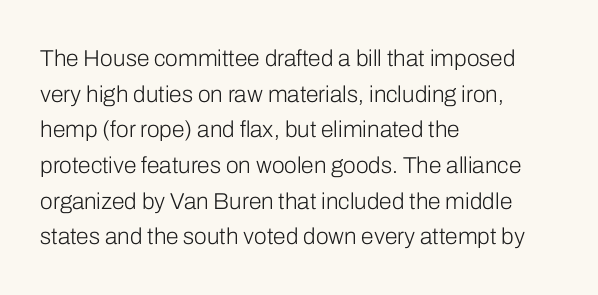
Baseline-to-baseline distance is the conventional proportion of letter height. The passage is arranged the way most books set body copy — flush left. The glyphs are unaccompanied by any horizontal stroke below them. The gaps between neighbouring characters are ordinary and unremarkable.
